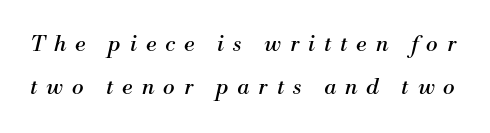
Q: Is the text bold? A: No.
Q: Is the text italic (slanted)? A: Yes, it leans right by about 13 degrees.
Q: Is the text underlined? A: No.
Q: Is the spacing between letters normal or unusually wide? A: Unusually wide.
Q: Is the spacing between lines tight, normal or loose? A: Loose.
